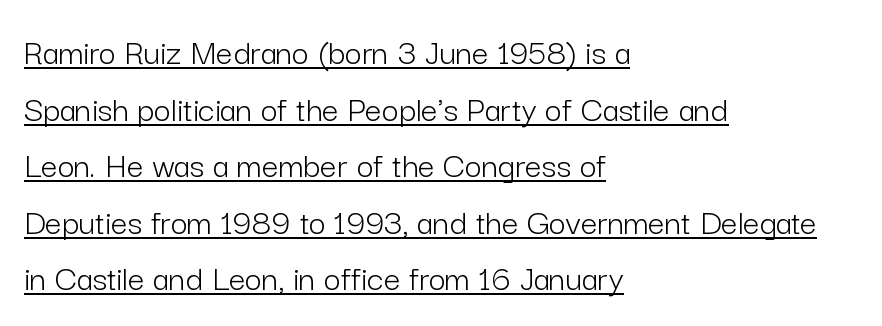
{"serif": "no", "italic": "no", "bold": "no", "weight": "light", "width": "normal", "stroke_contrast": "low", "x_height": "medium", "monospaced": "no", "underline": "yes", "align": "left", "line_spacing": "normal", "line_spacing_ratio": 1.53, "letter_spacing": "normal", "letter_spacing_em": 0.0, "glyph_px": 37}
